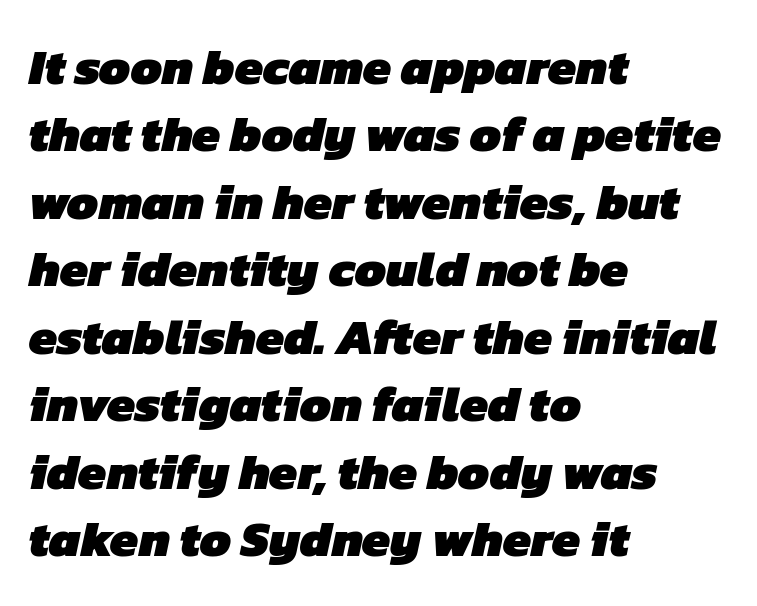
The image shows 50 px heavy sans-serif type; set left-aligned, normal line spacing (1.35x), normal letter spacing, not underlined; low stroke contrast and a medium x-height.
